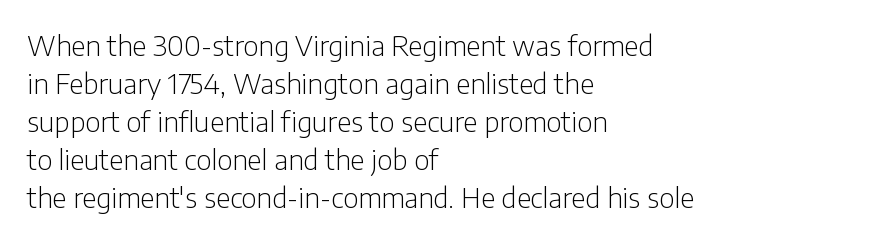
Q: Is the text bold? A: No.
Q: Is the text italic (slanted)? A: No, it is upright.
Q: Is the typeface a serif or a sans-serif typeface? A: Sans-serif.
Q: Is the text underlined? A: No.
Q: How is the paragraph aligned? A: Left-aligned.
Q: Is the spacing between letters normal or unusually wide? A: Normal.
Q: Is the spacing between lines tight, normal or loose? A: Normal.
Q: Width (condensed, normal, or wide)? A: Condensed.
Q: Stroke contrast? A: Low.
Q: x-height? A: Medium.
Q: Monospaced? A: No.
